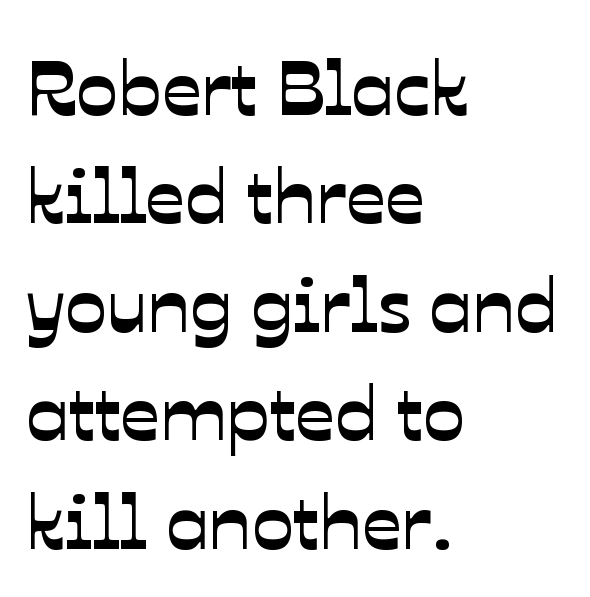
{"serif": "no", "width": "normal", "stroke_contrast": "low", "x_height": "medium", "monospaced": "no", "underline": "no", "align": "left", "line_spacing": "normal", "line_spacing_ratio": 1.39, "letter_spacing": "normal", "letter_spacing_em": 0.0, "glyph_px": 78}
